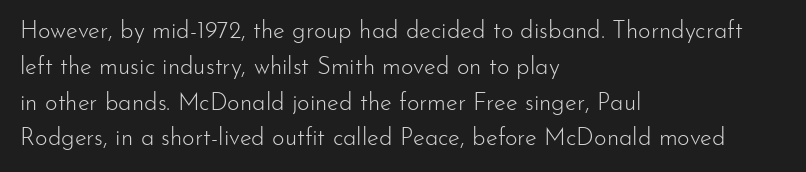
{"italic": "no", "bold": "no", "underline": "no", "align": "left", "line_spacing": "normal", "line_spacing_ratio": 1.49, "letter_spacing": "normal", "letter_spacing_em": 0.0, "glyph_px": 24}
